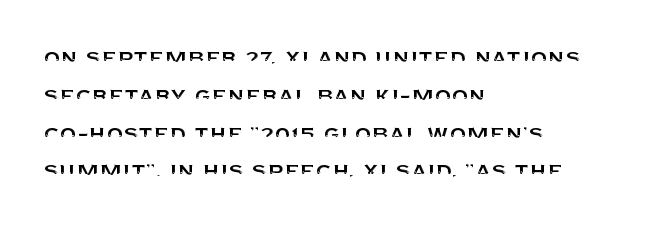
The ragged edge is on the right, which tells us the setting is flush left. Underline: absent. Does the leading feel generous? No, just average. The type is set solid horizontally, with unmodified tracking.
